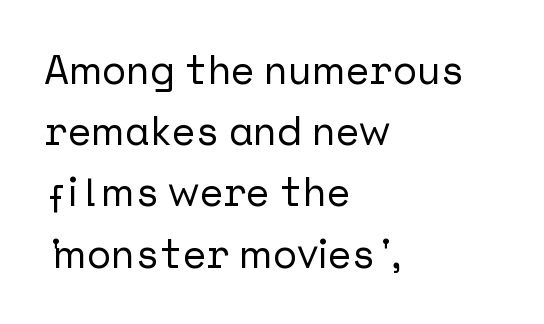
Q: Is the text italic (slanted)? A: No, it is upright.
Q: Is the typeface a serif or a sans-serif typeface? A: Sans-serif.
Q: Is the text underlined? A: No.
Q: How is the paragraph aligned? A: Left-aligned.
Q: Is the spacing between letters normal or unusually wide? A: Normal.
Q: Is the spacing between lines tight, normal or loose? A: Normal.
Q: Width (condensed, normal, or wide)? A: Normal.
Q: Stroke contrast? A: Low.
Q: x-height? A: Medium.
